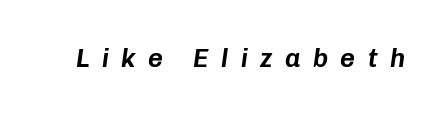
Slanted lettering throughout. Glyph-to-glyph distance is far greater than everyday printed text. No word sits above an underline.
